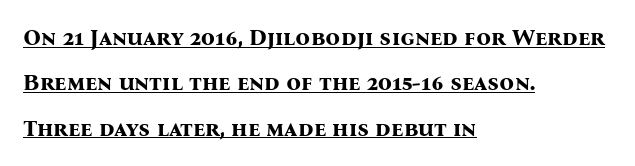
Q: Is the text bold? A: Yes.
Q: Is the text italic (slanted)? A: No, it is upright.
Q: Is the text underlined? A: Yes.
Q: How is the paragraph aligned? A: Left-aligned.
Q: Is the spacing between letters normal or unusually wide? A: Normal.
Q: Is the spacing between lines tight, normal or loose? A: Loose.
